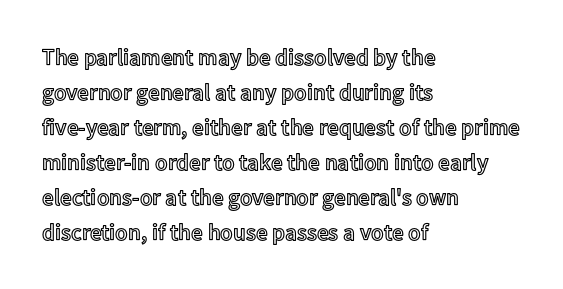
{"italic": "no", "underline": "no", "align": "left", "line_spacing": "normal", "line_spacing_ratio": 1.52, "letter_spacing": "normal", "letter_spacing_em": 0.0, "glyph_px": 23}
